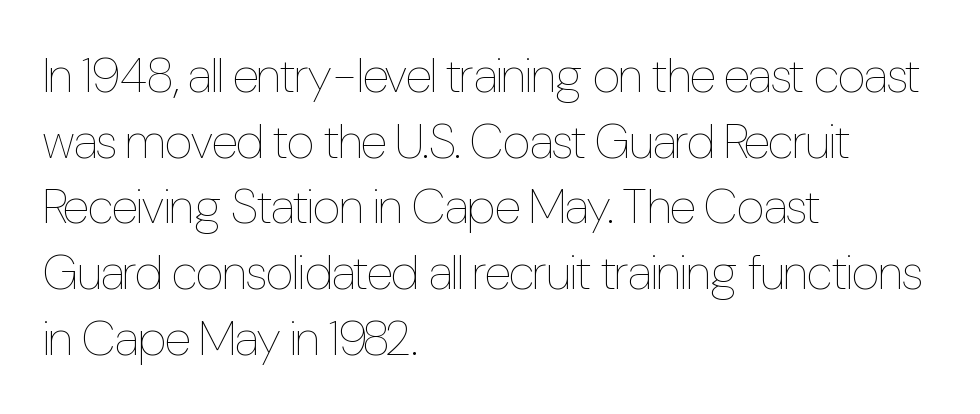
The image shows 49 px thin, condensed type, upright; set left-aligned, normal line spacing (1.34x), normal letter spacing, not underlined; low stroke contrast and a medium x-height.
